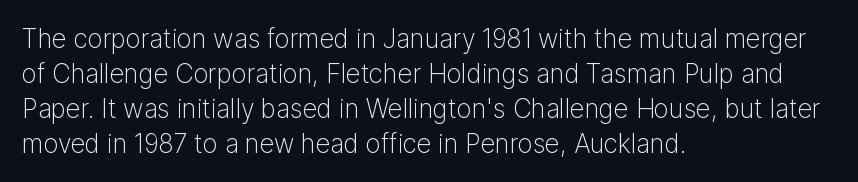
{"italic": "no", "bold": "no", "underline": "no", "align": "left", "line_spacing": "normal", "line_spacing_ratio": 1.34, "letter_spacing": "normal", "letter_spacing_em": 0.0, "glyph_px": 26}
